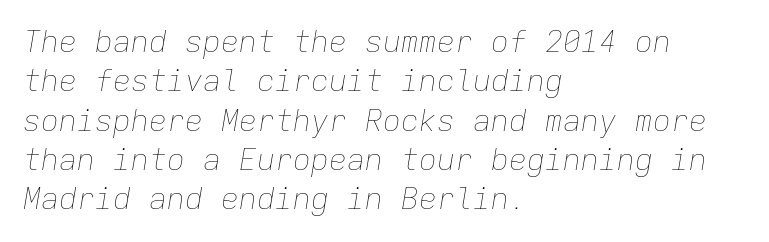
The face used here is monospaced, like something from a code editor. No heavy texture on the line: the type isn't bold. Notice how the stems are inclined rather than vertical — that's the hallmark of italics. Horizontally, the lines are justified to the leading edge only. Tracking here is standard; glyphs follow each other at the usual distance. The baseline area is clear.
